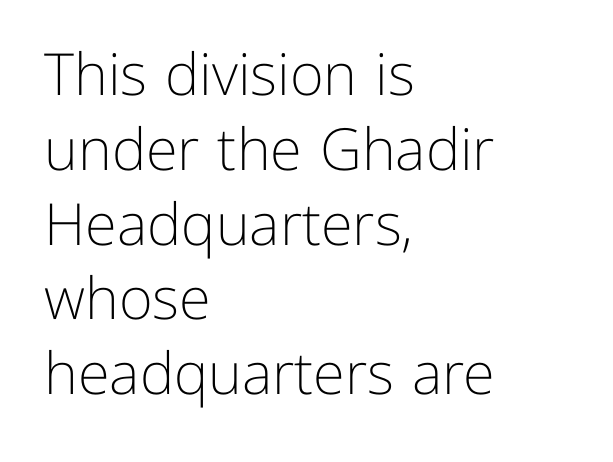
Letter spacing: default. Stroke terminals: plain, sans-serif. In terms of posture, this sample is upright. Proportional: the letters do not fall into vertical columns. The characters are drawn with everyday or finer stroke widths.
